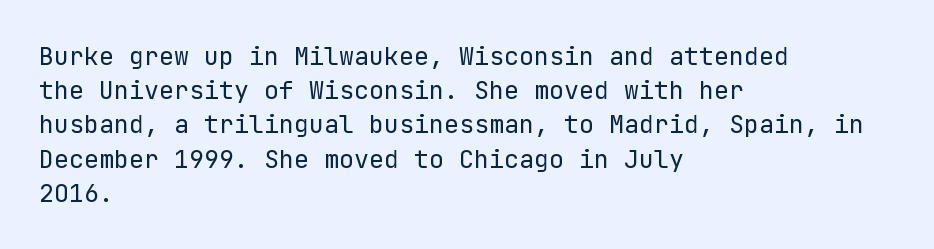
The image shows 25 px text type, upright; set left-aligned, normal line spacing (1.37x), normal letter spacing, not underlined.
